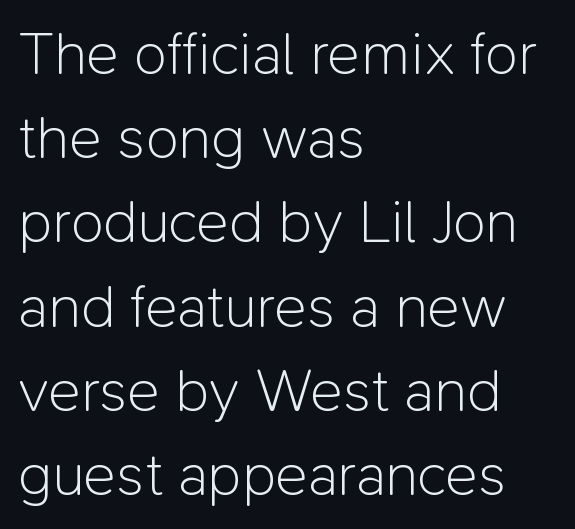
This sample has the flowing, uneven cadence of proportional lettering. What kind of face is this? One without serifs — a sans. Which margin do the lines hug? The left one — the right edge is uneven. There is no visible air inserted between adjacent glyphs.
